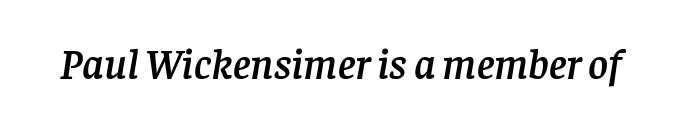
These lines are composed in type with serifs. The specimen omits any rule beneath the text block's lines. A typesetter would mark this as italic. Each letter keeps its own natural width here, so spacing adapts to shape. The tracking reads as untouched default to a designer's eye.
